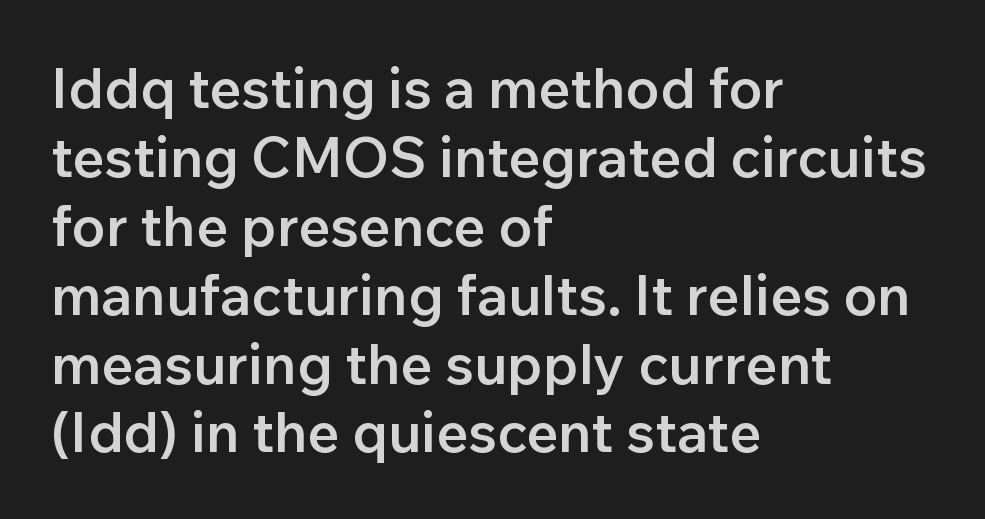
The image shows 56 px semibold sans-serif type, upright; set left-aligned, line spacing 1.23x, normal letter spacing, not underlined; low stroke contrast and a medium x-height.
